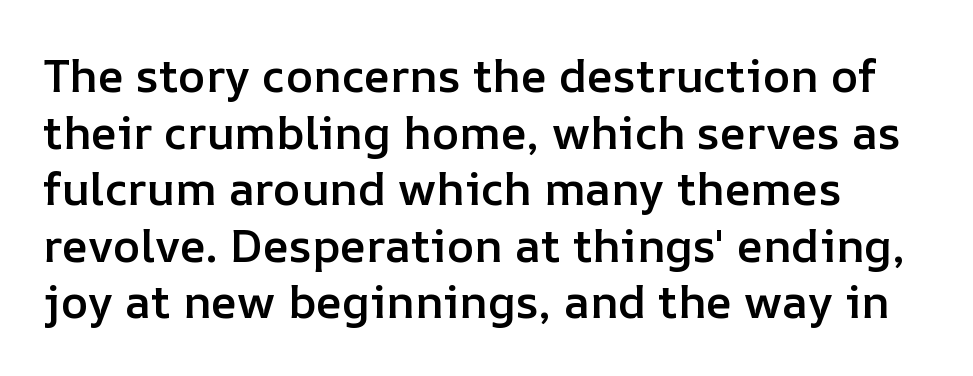
This sample has the flowing, uneven cadence of proportional lettering. The typesetting leans somewhat heavy: a semibold. The typesetter chose a ragged-right arrangement here. In terms of letterspacing, this is plain default setting. The passage shown is not underscored anywhere. If you drew a line through each stem, it would be perfectly vertical.
